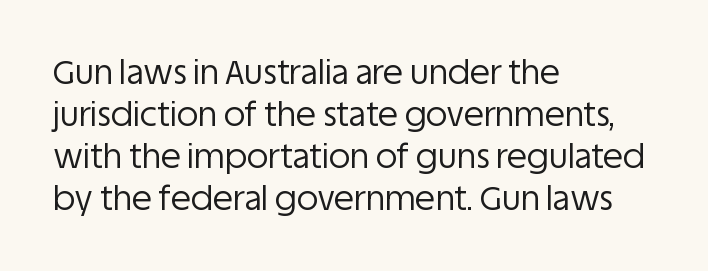
Q: Is the text bold? A: No.
Q: Is the text italic (slanted)? A: No, it is upright.
Q: Is the typeface a serif or a sans-serif typeface? A: Sans-serif.
Q: Is the text underlined? A: No.
Q: How is the paragraph aligned? A: Left-aligned.
Q: Is the spacing between letters normal or unusually wide? A: Normal.
Q: Is the spacing between lines tight, normal or loose? A: Normal.
Q: Width (condensed, normal, or wide)? A: Normal.
Q: Stroke contrast? A: Low.
Q: x-height? A: Large.
Q: Monospaced? A: No.
